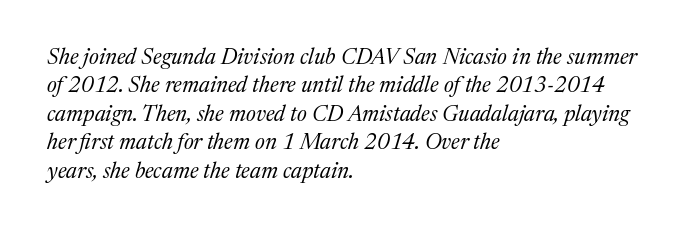
Q: Is the text bold? A: No.
Q: Is the text italic (slanted)? A: Yes, it leans right by about 17 degrees.
Q: Is the text underlined? A: No.
Q: How is the paragraph aligned? A: Left-aligned.
Q: Is the spacing between letters normal or unusually wide? A: Normal.
Q: Is the spacing between lines tight, normal or loose? A: Normal.
